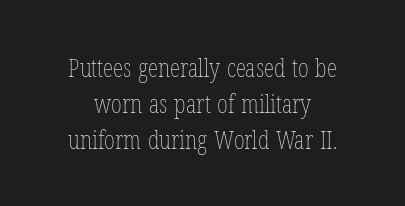
{"italic": "no", "bold": "no", "underline": "no", "line_spacing": "normal", "line_spacing_ratio": 1.38, "letter_spacing": "normal", "letter_spacing_em": 0.0, "glyph_px": 26}
